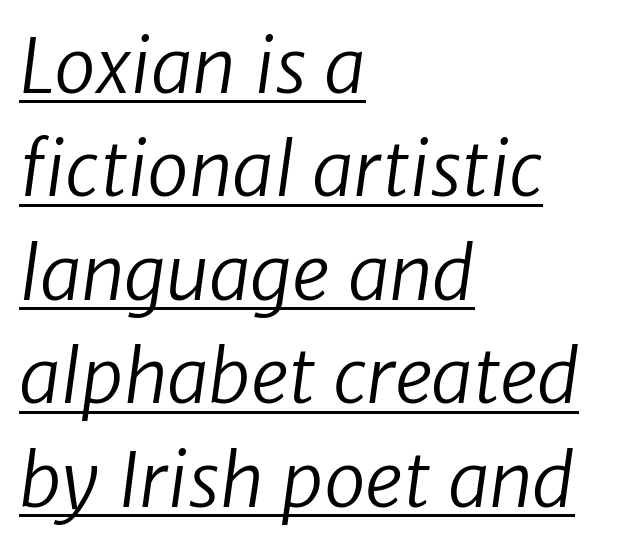
{"serif": "no", "bold": "no", "weight": "regular", "width": "normal", "stroke_contrast": "low", "x_height": "medium", "monospaced": "no", "underline": "yes", "align": "left", "line_spacing": "normal", "line_spacing_ratio": 1.38, "letter_spacing": "normal", "letter_spacing_em": 0.0, "glyph_px": 75}
